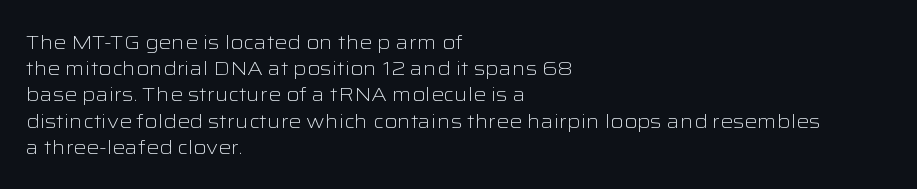
Q: Is the text bold? A: No.
Q: Is the text italic (slanted)? A: No, it is upright.
Q: Is the text underlined? A: No.
Q: How is the paragraph aligned? A: Left-aligned.
Q: Is the spacing between letters normal or unusually wide? A: Normal.
Q: Is the spacing between lines tight, normal or loose? A: Normal.
